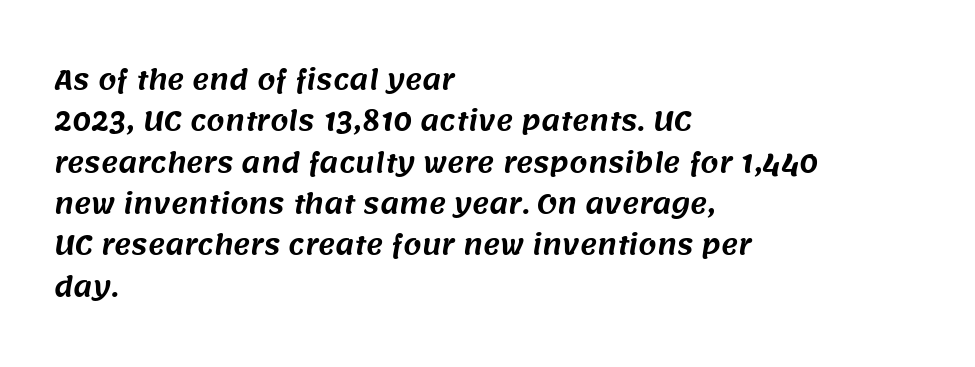
{"underline": "no", "align": "left", "line_spacing": "normal", "line_spacing_ratio": 1.59, "letter_spacing": "normal", "letter_spacing_em": 0.0, "glyph_px": 26}
